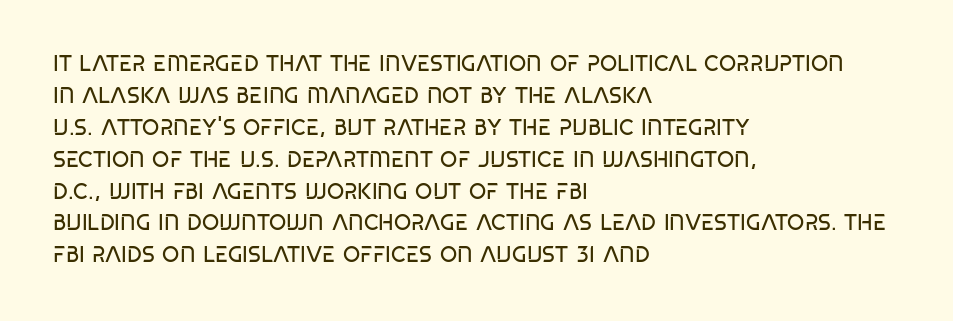
Q: Is the text bold? A: No.
Q: Is the text italic (slanted)? A: No, it is upright.
Q: Is the text underlined? A: No.
Q: How is the paragraph aligned? A: Left-aligned.
Q: Is the spacing between letters normal or unusually wide? A: Normal.
Q: Is the spacing between lines tight, normal or loose? A: Normal.
